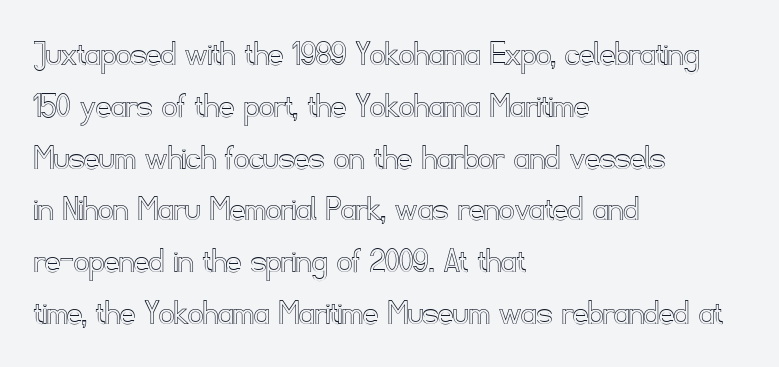
Q: Is the text italic (slanted)? A: No, it is upright.
Q: Is the text underlined? A: No.
Q: How is the paragraph aligned? A: Left-aligned.
Q: Is the spacing between letters normal or unusually wide? A: Normal.
Q: Is the spacing between lines tight, normal or loose? A: Normal.
Q: Width (condensed, normal, or wide)? A: Normal.
Q: x-height? A: Small.
Q: Monospaced? A: No.
